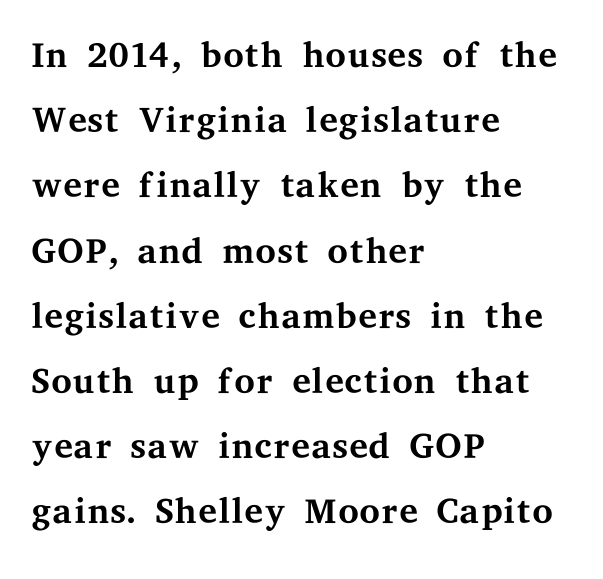
The image shows 53 px regular-weight, wide serif type, upright; set left-aligned, line spacing 1.23x, normal letter spacing, not underlined; medium stroke contrast and a medium x-height.
